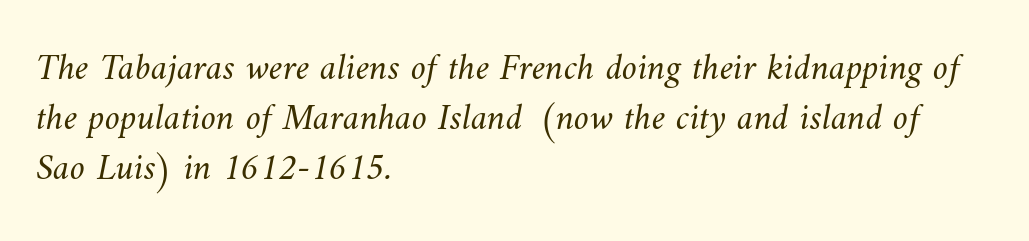
Q: Is the text bold? A: No.
Q: Is the text underlined? A: No.
Q: How is the paragraph aligned? A: Left-aligned.
Q: Is the spacing between letters normal or unusually wide? A: Normal.
Q: Is the spacing between lines tight, normal or loose? A: Normal.
Q: Width (condensed, normal, or wide)? A: Normal.
Q: Stroke contrast? A: Medium.
Q: x-height? A: Small.
Q: Monospaced? A: No.
